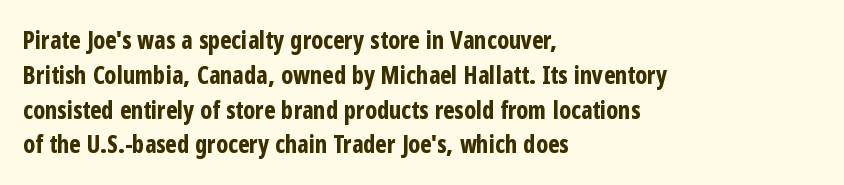
Nope, not italic — everything's standing straight. The passage shown has conventional tracking throughout. Bold? Absolutely — the strokes are thick and heavy. If you drew a ruler down the left edge, every line would touch it. The gap between lines stays unmarked. Horizontal bands of white between lines are of average thickness.
